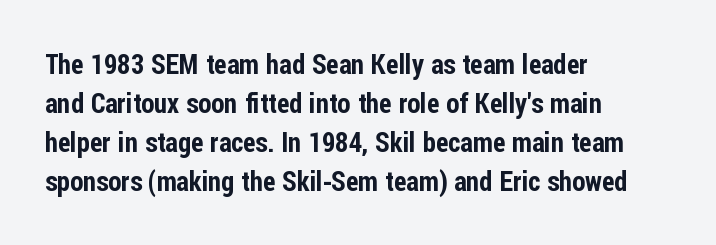
The image shows 27 px text type, upright; set left-aligned, normal line spacing (1.45x), normal letter spacing, not underlined.
